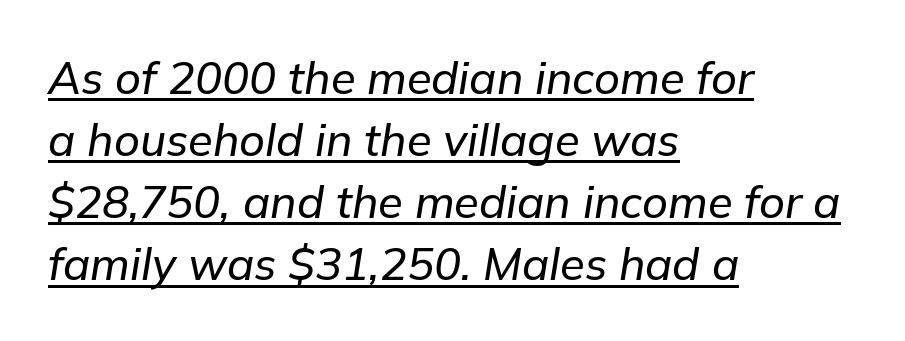
Q: Is the text italic (slanted)? A: Yes, it leans right by about 9 degrees.
Q: Is the text underlined? A: Yes.
Q: How is the paragraph aligned? A: Left-aligned.
Q: Is the spacing between letters normal or unusually wide? A: Normal.
Q: Is the spacing between lines tight, normal or loose? A: Normal.
Q: Width (condensed, normal, or wide)? A: Normal.
Q: Stroke contrast? A: Low.
Q: x-height? A: Medium.
Q: Monospaced? A: No.
